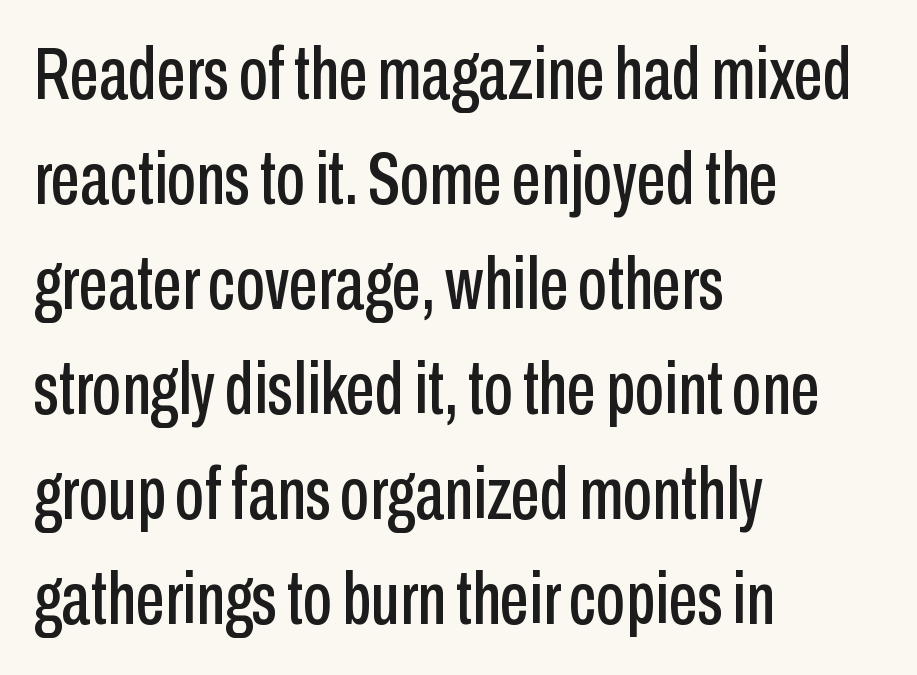
The image shows 74 px condensed sans-serif type, upright; set left-aligned, normal line spacing (1.42x), normal letter spacing, not underlined; low stroke contrast and a medium x-height.
